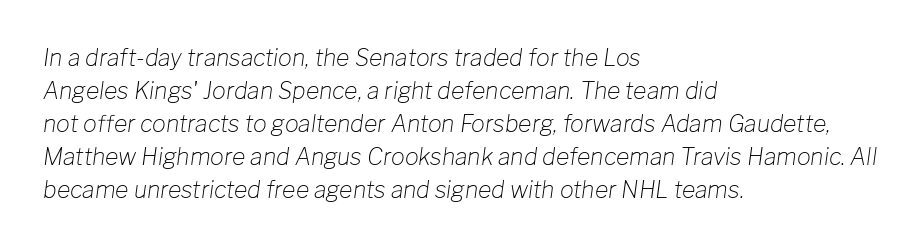
Q: Is the text bold? A: No.
Q: Is the text italic (slanted)? A: Yes, it leans right by about 8 degrees.
Q: Is the text underlined? A: No.
Q: How is the paragraph aligned? A: Left-aligned.
Q: Is the spacing between letters normal or unusually wide? A: Normal.
Q: Is the spacing between lines tight, normal or loose? A: Normal.
